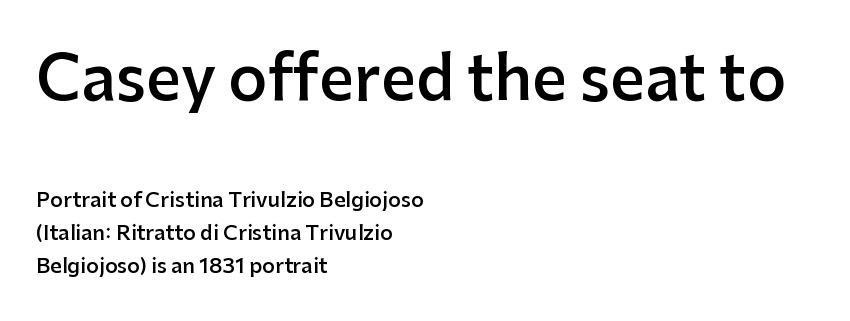
The image shows 61 px semibold sans-serif type, upright; set left-aligned, normal line spacing (1.66x), normal letter spacing, not underlined; the first (top) block is 3.05x larger; low stroke contrast and a medium x-height.
